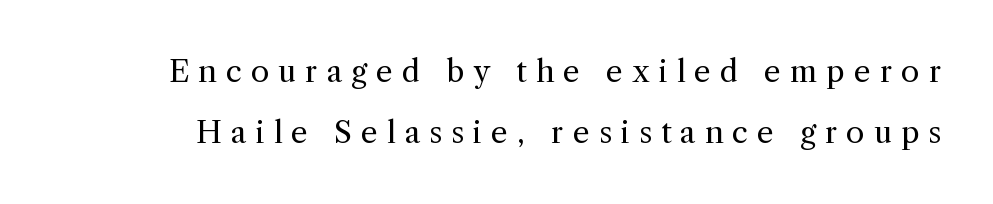
Ascenders rise straight up at ninety degrees. The font sits on the lighter half of the weight spectrum, regular included. Substantial extra tracking has been applied to these lines. The passage shown is typed in a proportional face where columns would drift. Line spacing here is loose.
